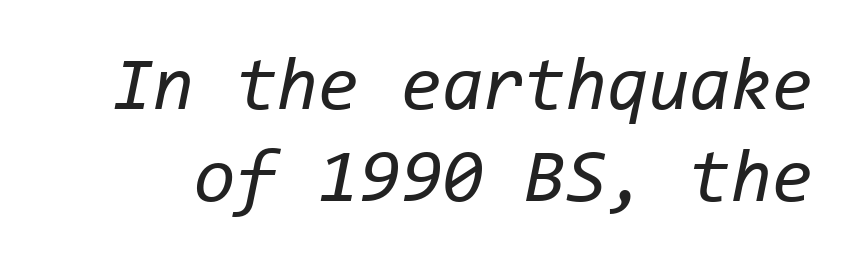
The image shows 75 px regular-weight type, italic (leaning right), monospaced; set line spacing 1.23x, normal letter spacing, not underlined; low stroke contrast and a medium x-height.
